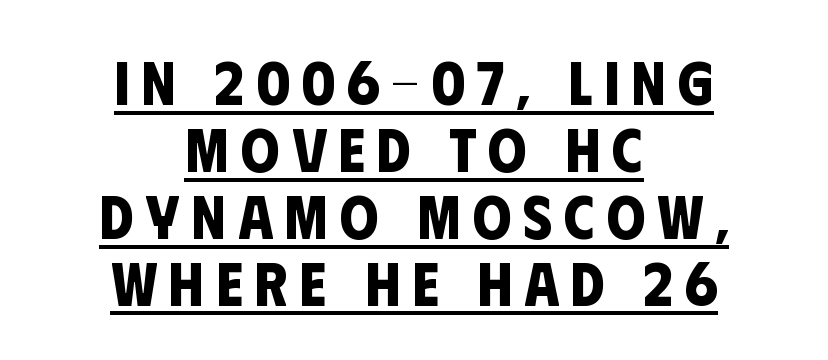
Q: Is the text bold? A: Yes.
Q: Is the typeface a serif or a sans-serif typeface? A: Sans-serif.
Q: Is the text underlined? A: Yes.
Q: How is the paragraph aligned? A: Centered.
Q: Is the spacing between lines tight, normal or loose? A: Tight.
Q: Width (condensed, normal, or wide)? A: Condensed.
Q: Stroke contrast? A: Low.
Q: x-height? A: Large.
Q: Monospaced? A: No.
